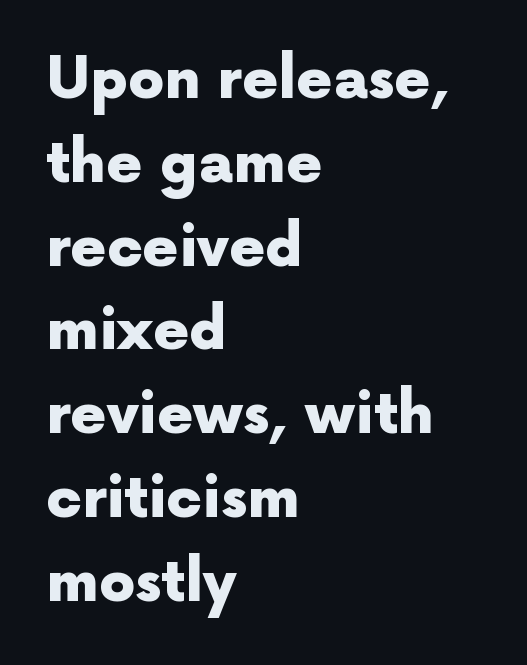
The image shows 57 px heavy sans-serif type, upright; set left-aligned, normal line spacing (1.47x), normal letter spacing, not underlined; a medium x-height.
